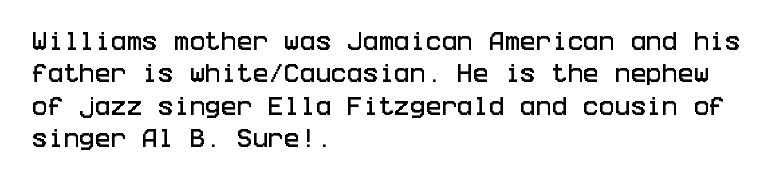
The image shows 21 px text type, upright; set left-aligned, normal line spacing (1.54x), normal letter spacing, not underlined.
